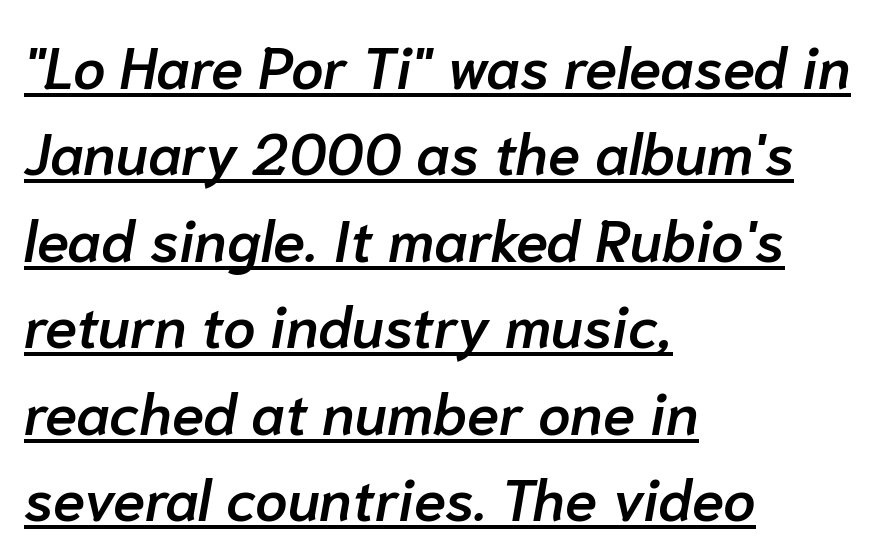
{"italic": "yes", "lean": "right", "slant_degrees": 10, "bold": "semi", "weight": "semibold", "width": "normal", "stroke_contrast": "low", "x_height": "medium", "monospaced": "no", "underline": "yes", "align": "left", "line_spacing": "normal", "line_spacing_ratio": 1.49, "letter_spacing": "normal", "letter_spacing_em": 0.0, "glyph_px": 58}
